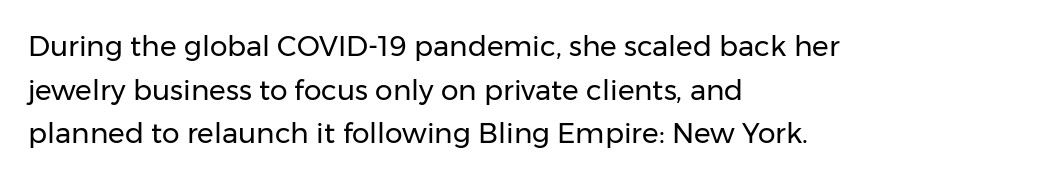
The image shows 28 px regular-weight sans-serif type, upright; set left-aligned, normal line spacing (1.56x), normal letter spacing, not underlined; low stroke contrast and a medium x-height.
